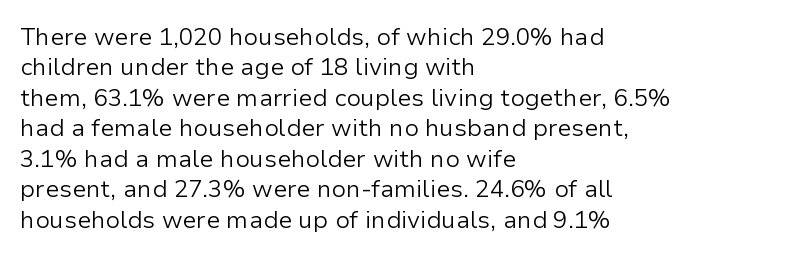
The image shows 24 px text type, upright; set left-aligned, normal line spacing (1.27x), normal letter spacing, not underlined.
